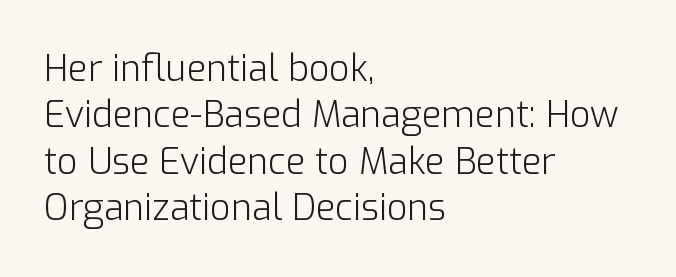
{"serif": "no", "italic": "no", "bold": "no", "weight": "light", "width": "normal", "stroke_contrast": "low", "x_height": "medium", "monospaced": "no", "underline": "no", "align": "left", "line_spacing": "normal", "line_spacing_ratio": 1.29, "letter_spacing": "normal", "letter_spacing_em": 0.0, "glyph_px": 36}
